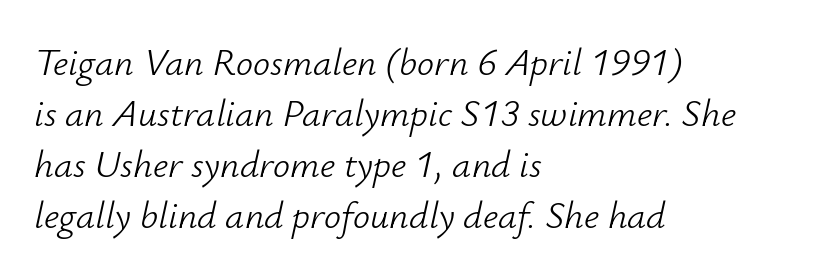
The image shows 38 px light type, italic (leaning right); set left-aligned, normal line spacing (1.34x), normal letter spacing, not underlined; low stroke contrast and a small x-height.
